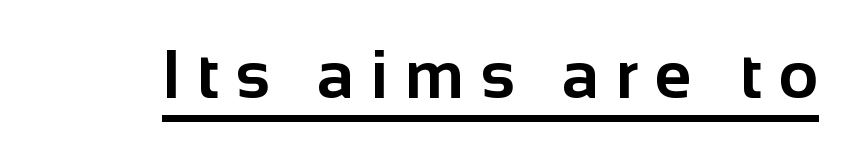
Q: Is the text bold? A: Yes.
Q: Is the text italic (slanted)? A: No, it is upright.
Q: Is the typeface a serif or a sans-serif typeface? A: Sans-serif.
Q: Is the text underlined? A: Yes.
Q: Is the spacing between letters normal or unusually wide? A: Unusually wide.
Q: Width (condensed, normal, or wide)? A: Normal.
Q: Stroke contrast? A: Low.
Q: x-height? A: Medium.
Q: Monospaced? A: No.
